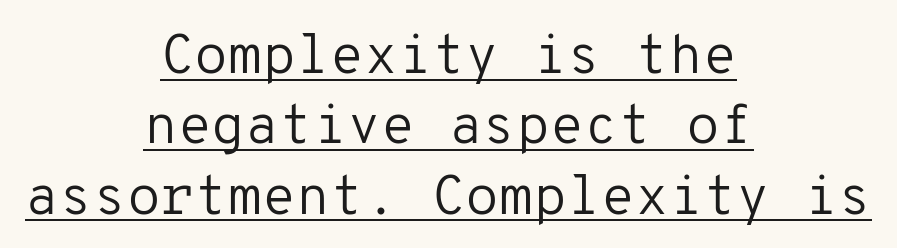
The paragraph shown floats in the horizontal middle. Do the characters align in a grid? Yes, the font is monospaced. Successive baselines arrive at the customary interval. The rendering keeps characters at their native spacing. Stems and bowls with no extra thickness — not bold.
